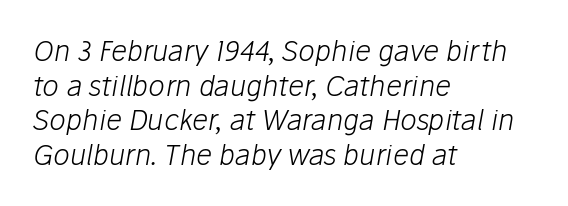
Standard letterfit; no display-style spreading of the glyphs. Characters are canted at an angle relative to the baseline's perpendicular. Spacing verdict: proportional, widths tailored to each character. Weight: in the light-to-regular range. Visually the block forms a straight wall on the left and a jagged coastline on the right.
